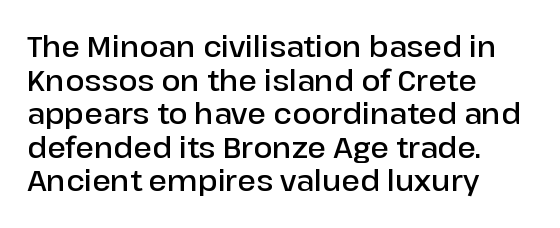
Q: Is the text bold? A: Semi-bold.
Q: Is the text italic (slanted)? A: No, it is upright.
Q: Is the typeface a serif or a sans-serif typeface? A: Sans-serif.
Q: Is the text underlined? A: No.
Q: How is the paragraph aligned? A: Left-aligned.
Q: Is the spacing between letters normal or unusually wide? A: Normal.
Q: Width (condensed, normal, or wide)? A: Normal.
Q: Stroke contrast? A: Low.
Q: x-height? A: Medium.
Q: Monospaced? A: No.
